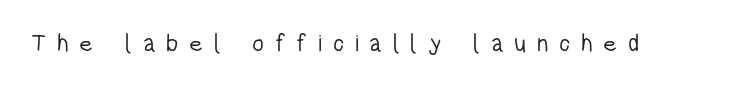
The passage shown is not underscored anywhere. Every stem runs plumb, perpendicular to the baseline. Weight class: somewhere from thin through regular. Is the letter spacing exaggerated? Yes — the characters are pushed far apart.
